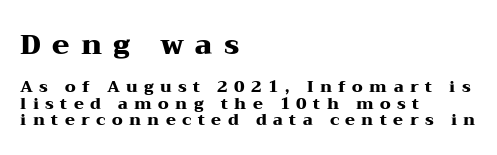
The image shows 28 px heavy, wide serif type, upright; set left-aligned, tight line spacing (1.05x), unusually wide letter spacing (+0.4 em), not underlined; the first (top) block is 1.75x larger; medium stroke contrast and a medium x-height.
